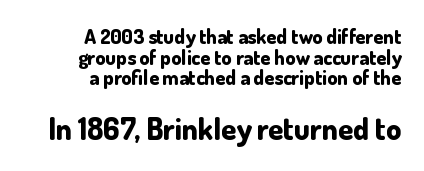
Unlike a traditional serif, this face leaves its strokes unadorned. Underlining? Definitely not there. Baseline-to-baseline distance is barely more than the letter height. The lines in this sample share a right terminus and differ only in where they begin. Looks like regular typesetting: each glyph gets only the width it needs. Typographic density is high because the face is bold.
